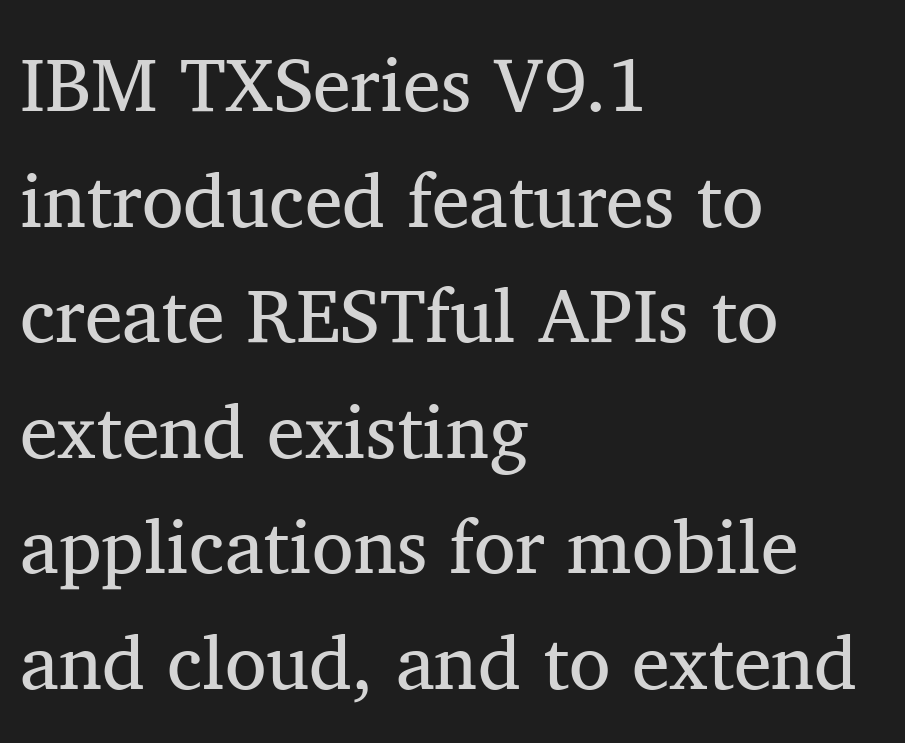
Weight: in the light-to-regular range. Underlining? Definitely not there. This sample keeps an unexceptional amount of space between lines. Think of a printed novel: that variable character pitch is what you see here. Casual observation: everything's shoved over to the left. Letter spacing: default.
